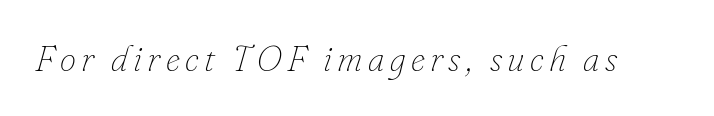
{"italic": "yes", "lean": "right", "slant_degrees": 16, "bold": "no", "weight": "thin", "width": "normal", "stroke_contrast": "low", "x_height": "small", "monospaced": "no", "underline": "no", "glyph_px": 36}
